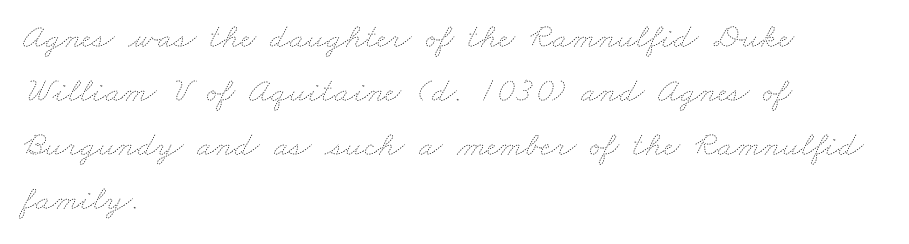
Q: Is the text bold? A: No.
Q: Is the text underlined? A: No.
Q: How is the paragraph aligned? A: Left-aligned.
Q: Is the spacing between letters normal or unusually wide? A: Normal.
Q: Is the spacing between lines tight, normal or loose? A: Normal.
Q: Width (condensed, normal, or wide)? A: Wide.
Q: Stroke contrast? A: Low.
Q: x-height? A: Small.
Q: Monospaced? A: No.
